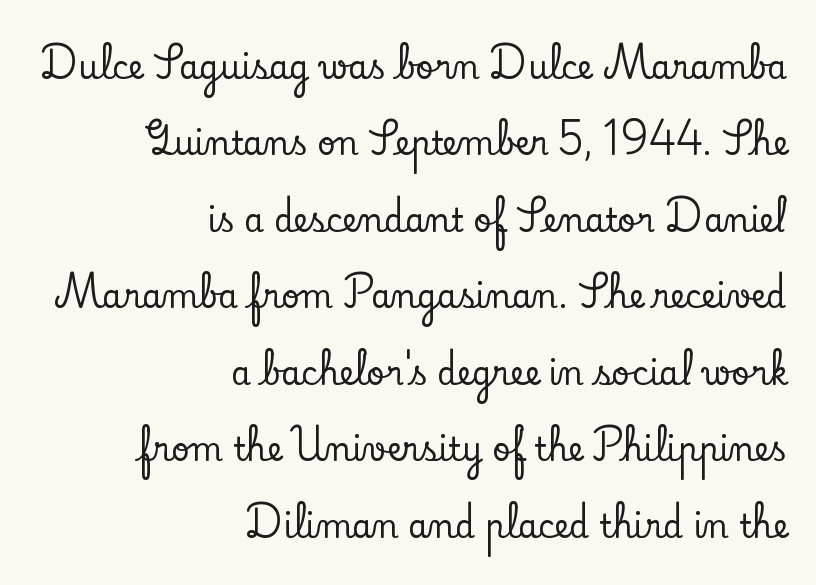
The image shows 32 px serif type, upright; set right-aligned, loose line spacing (2.39x), normal letter spacing, not underlined; low stroke contrast and a small x-height.
